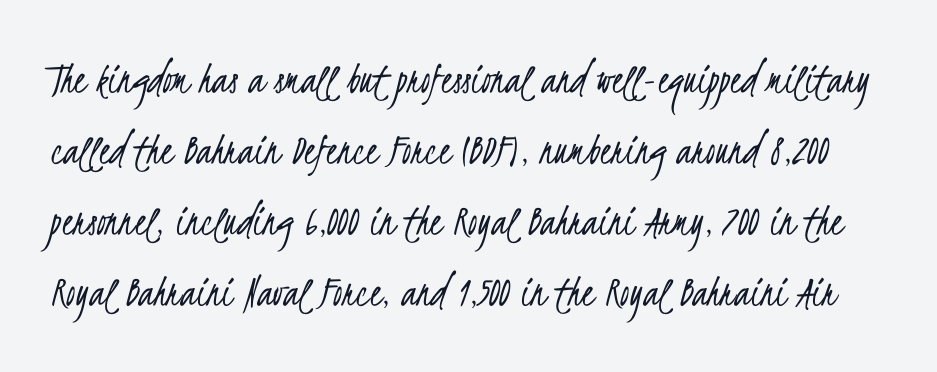
{"serif": "no", "bold": "no", "weight": "light", "width": "condensed", "stroke_contrast": "low", "x_height": "small", "monospaced": "no", "underline": "no", "line_spacing": "normal", "line_spacing_ratio": 1.54, "letter_spacing": "normal", "letter_spacing_em": 0.0, "glyph_px": 46}
